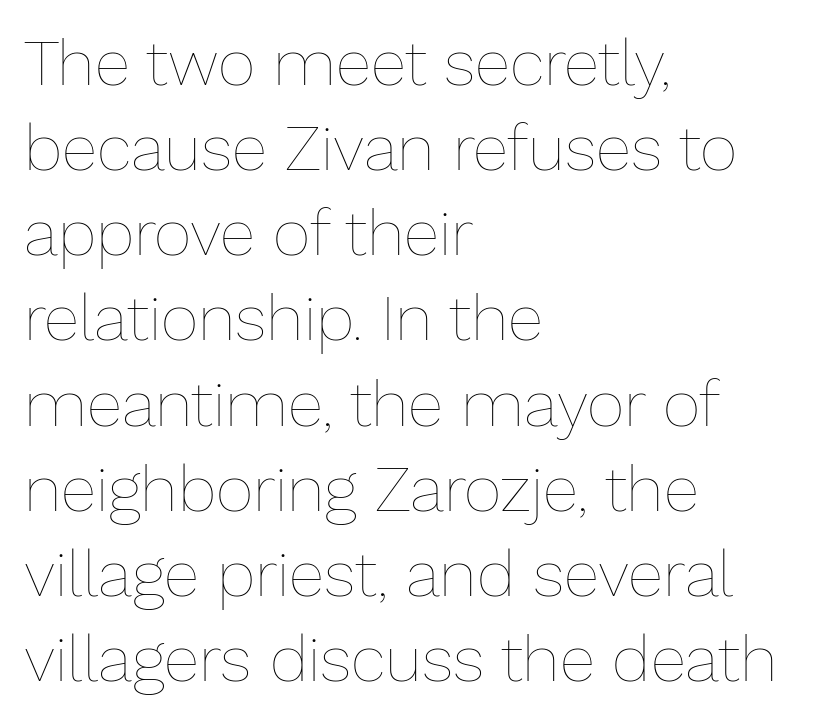
Visually the block forms a straight wall on the left and a jagged coastline on the right. Is this a fixed-width face? No — the glyphs have proportional, varying widths. Letters have the restrained weight of plain body copy at most. Each row of text sits above clean, open space. The line-height multiplier appears to be the usual default. This sample uses plain, unmodified letter spacing.
